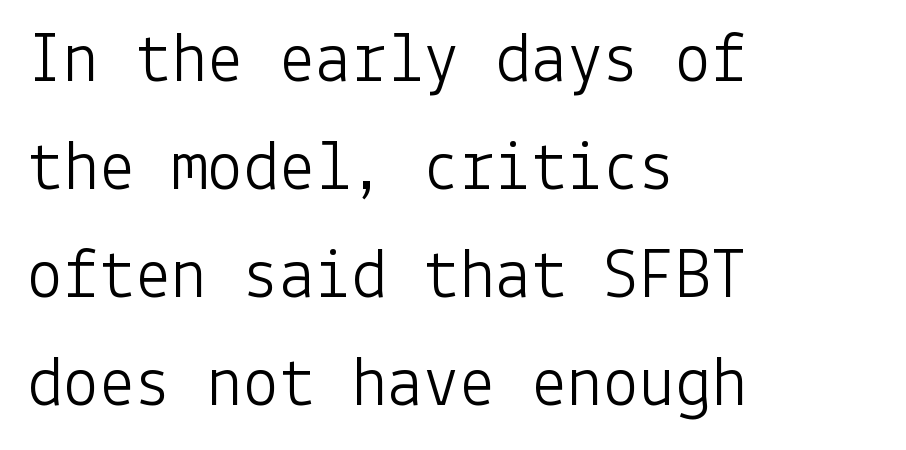
{"serif": "no", "italic": "no", "bold": "no", "weight": "light", "width": "normal", "stroke_contrast": "low", "x_height": "medium", "underline": "no", "align": "left", "line_spacing": "normal", "line_spacing_ratio": 1.5, "letter_spacing": "normal", "letter_spacing_em": 0.0, "glyph_px": 72}
